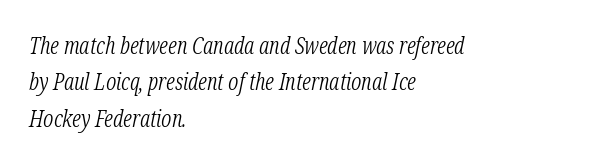
Only glyphs here, with clear space below each row. The cut favours lightness, reaching ordinary text weight at its darkest. Which margin do the lines hug? The left one — the right edge is uneven. The face used here is rendered with its standard letterfit.
